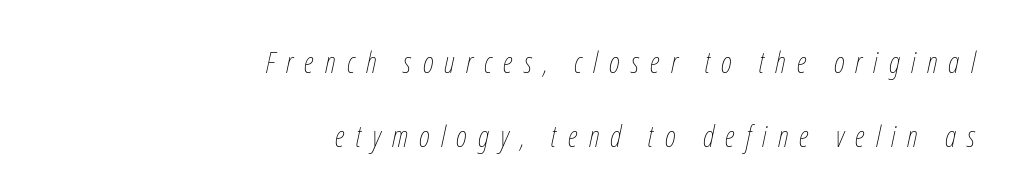
Is the block centered? No — it sits flush against the right margin. The face looks like a standard text weight, possibly lighter. The passage shown has open, widely tracked lettering throughout. Summary of vertical rhythm: relaxed, with wide interline spacing.
